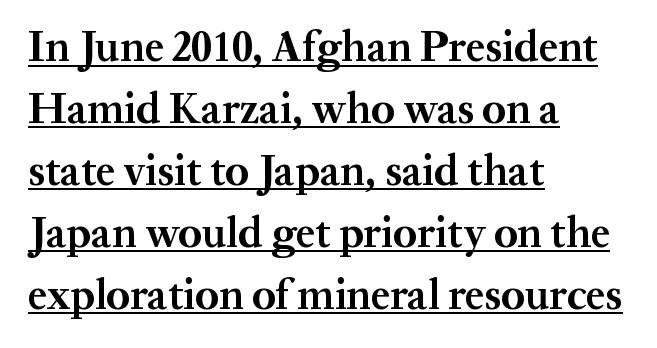
The rendering uses the underline text-decoration. Look at the bottom of the vertical strokes: they flare into serifs here. These lines are rendered in a variable-pitch font. No italicization has been applied; the sample stays upright.
